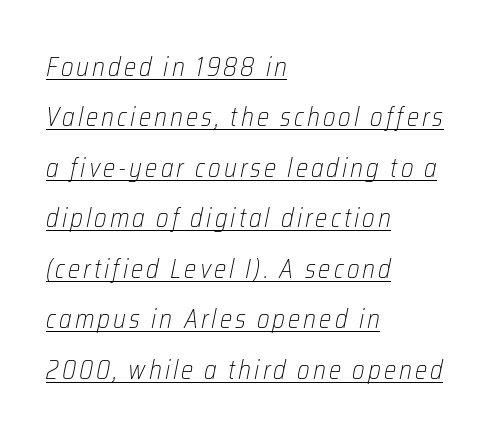
Q: Is the text bold? A: No.
Q: Is the text italic (slanted)? A: Yes, it leans right by about 12 degrees.
Q: Is the text underlined? A: Yes.
Q: How is the paragraph aligned? A: Left-aligned.
Q: Is the spacing between lines tight, normal or loose? A: Loose.
